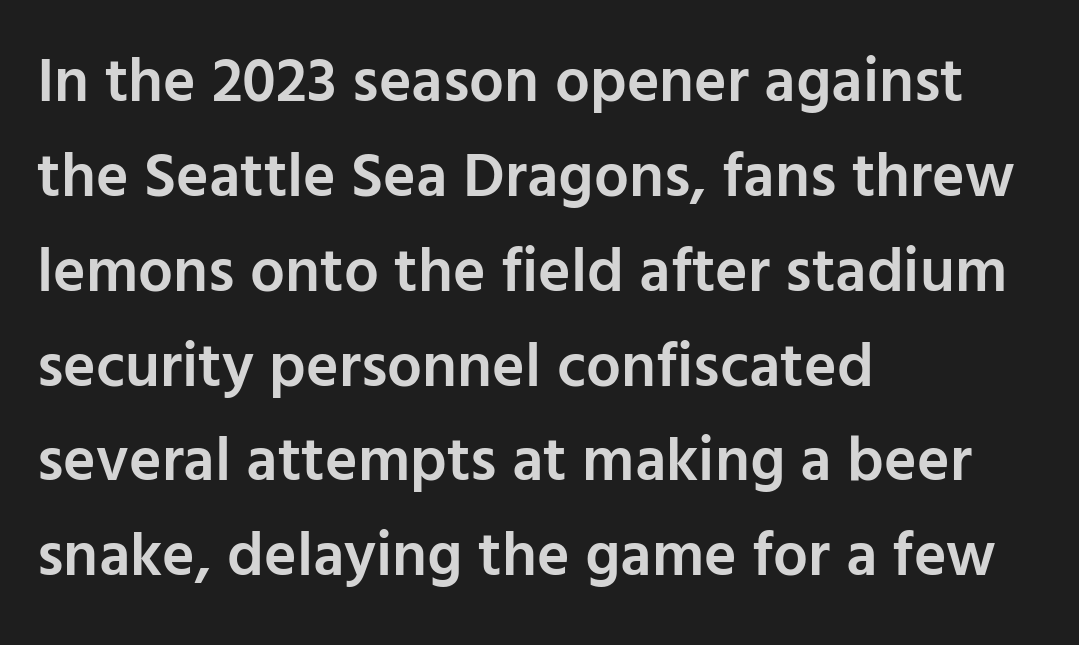
Q: Is the text bold? A: Semi-bold.
Q: Is the text italic (slanted)? A: No, it is upright.
Q: Is the typeface a serif or a sans-serif typeface? A: Sans-serif.
Q: Is the text underlined? A: No.
Q: How is the paragraph aligned? A: Left-aligned.
Q: Is the spacing between letters normal or unusually wide? A: Normal.
Q: Is the spacing between lines tight, normal or loose? A: Normal.
Q: Width (condensed, normal, or wide)? A: Normal.
Q: Stroke contrast? A: Low.
Q: x-height? A: Medium.
Q: Monospaced? A: No.
